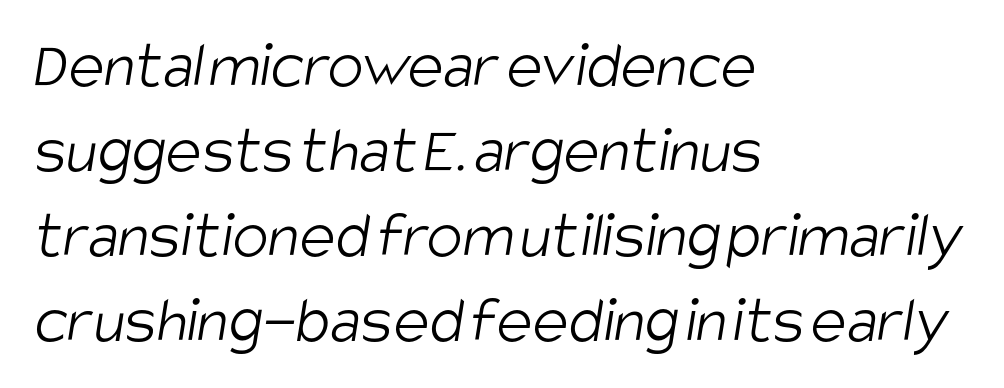
Decoration check: the copy has no underline. A sans-serif font was chosen for this passage. Quick note: interline space is typical. Is the letter spacing exaggerated? No — it looks like the ordinary default.
